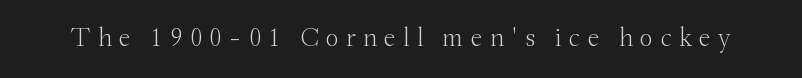
Q: Is the text bold? A: No.
Q: Is the text italic (slanted)? A: No, it is upright.
Q: Is the text underlined? A: No.
Q: Is the spacing between letters normal or unusually wide? A: Unusually wide.
